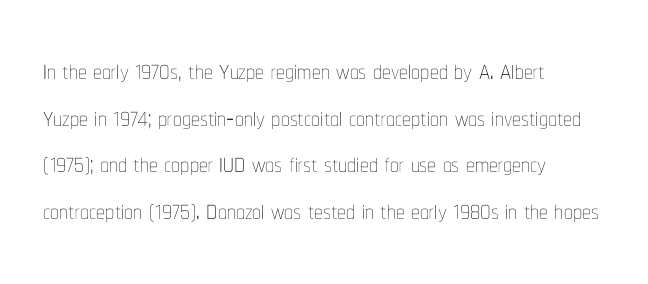
Q: Is the text bold? A: No.
Q: Is the text italic (slanted)? A: No, it is upright.
Q: Is the text underlined? A: No.
Q: How is the paragraph aligned? A: Left-aligned.
Q: Is the spacing between letters normal or unusually wide? A: Normal.
Q: Is the spacing between lines tight, normal or loose? A: Normal.
Q: Width (condensed, normal, or wide)? A: Condensed.
Q: Stroke contrast? A: Low.
Q: x-height? A: Medium.
Q: Monospaced? A: No.
